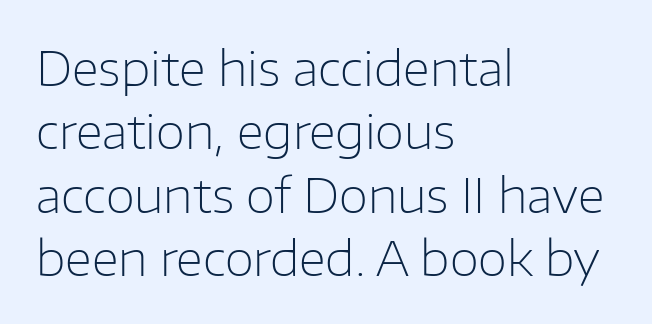
This sample has the flowing, uneven cadence of proportional lettering. Weight: regular or lighter. The string is rendered with underlining switched off. The tracking reads as untouched default to a designer's eye. A typesetter would label this face a sans. Notice how descenders clear the ascenders below comfortably — that's standard leading.
